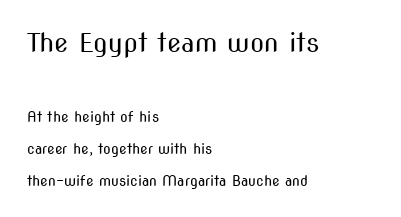
A student would notice the top passage is typeset larger than what follows. Weight: not bold — regular or lighter. Underlining? Definitely not there. Notice how the passage keeps a crisp vertical edge on the left only.
